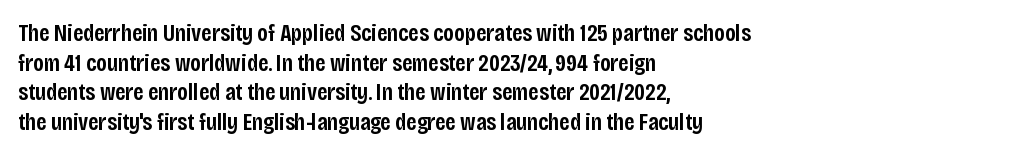
Q: Is the text bold? A: Semi-bold.
Q: Is the text italic (slanted)? A: No, it is upright.
Q: Is the text underlined? A: No.
Q: How is the paragraph aligned? A: Left-aligned.
Q: Is the spacing between letters normal or unusually wide? A: Normal.
